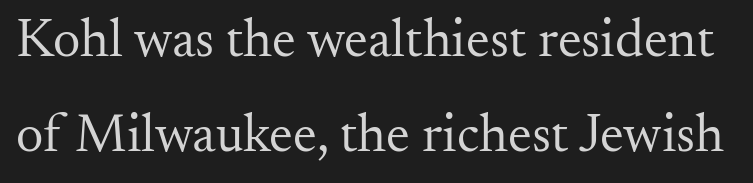
{"serif": "yes", "italic": "no", "bold": "no", "weight": "regular", "width": "normal", "stroke_contrast": "medium", "x_height": "small", "monospaced": "no", "underline": "no", "line_spacing_ratio": 1.76, "letter_spacing": "normal", "letter_spacing_em": 0.0, "glyph_px": 54}
